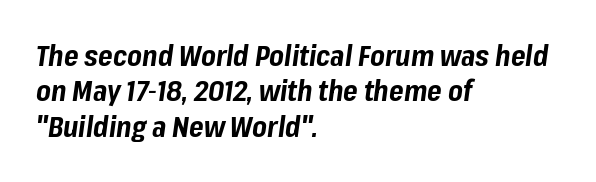
{"italic": "yes", "lean": "right", "slant_degrees": 8, "bold": "yes", "weight": "bold", "width": "normal", "stroke_contrast": "low", "x_height": "medium", "monospaced": "no", "underline": "no", "align": "left", "line_spacing": "normal", "line_spacing_ratio": 1.26, "letter_spacing": "normal", "letter_spacing_em": 0.0, "glyph_px": 28}
